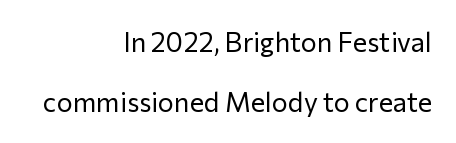
All the whitespace from short lines collects on the left. Quick note: not italic, upright. The area under the type is left untouched. Tracking value appears to be zero — textbook default spacing.
